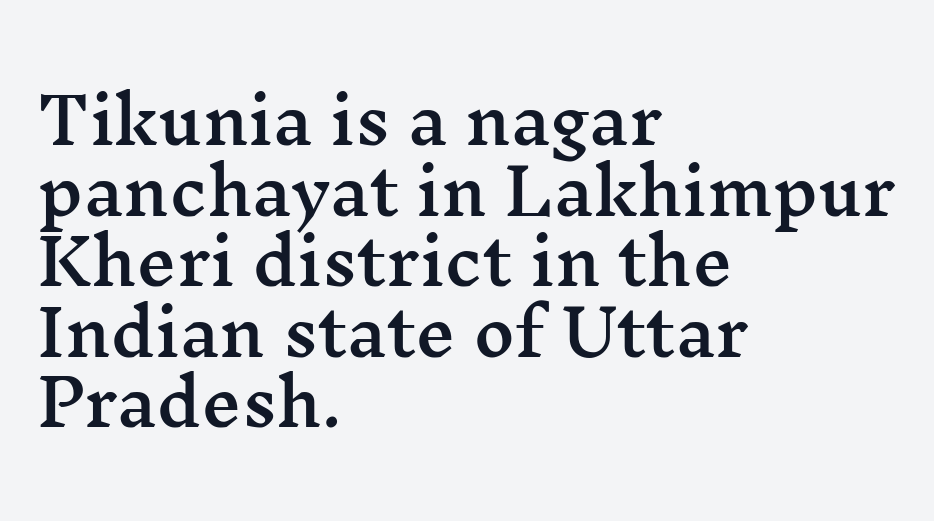
{"serif": "yes", "italic": "no", "width": "wide", "stroke_contrast": "medium", "x_height": "medium", "monospaced": "no", "underline": "no", "align": "left", "line_spacing": "tight", "line_spacing_ratio": 1.12, "letter_spacing": "normal", "letter_spacing_em": 0.0, "glyph_px": 63}
